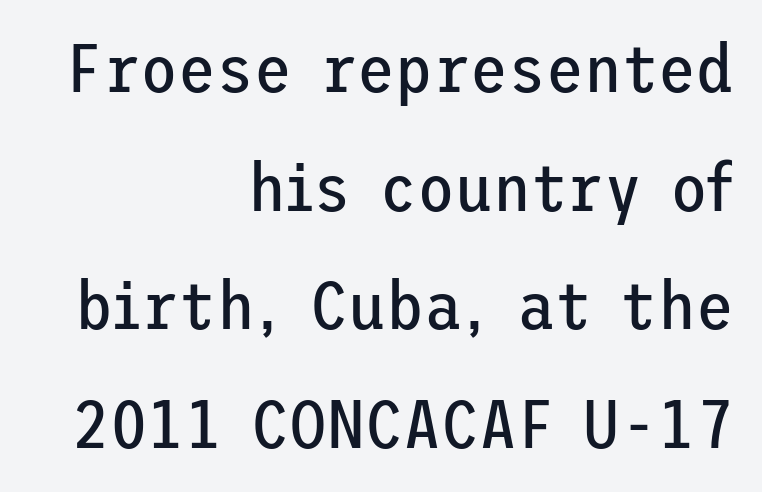
{"serif": "no", "italic": "no", "bold": "no", "weight": "regular", "width": "normal", "stroke_contrast": "low", "x_height": "medium", "underline": "no", "align": "right", "line_spacing_ratio": 1.72, "letter_spacing": "normal", "letter_spacing_em": 0.0, "glyph_px": 69}
